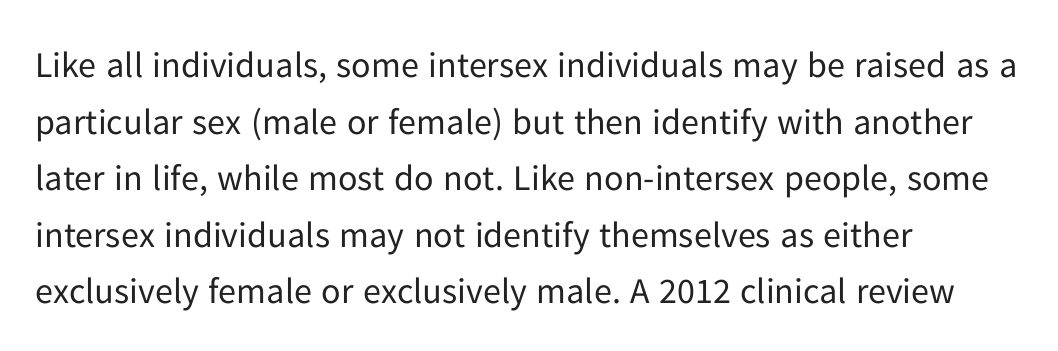
In CSS terms this would be text-align: left. Weight: in the light-to-regular range. Serifs: no, the terminals of the letterforms are clean. A typesetter would call this zero additional tracking. Descenders hang freely into open space. Normally led — the rows are evenly, conventionally spaced.
